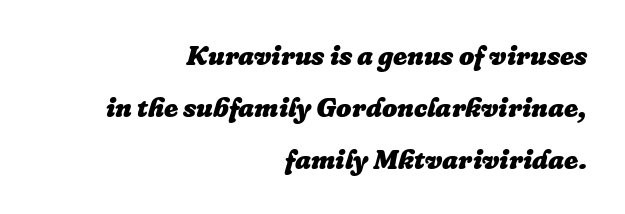
Q: Is the text bold? A: Yes.
Q: Is the text italic (slanted)? A: Yes, it leans right by about 16 degrees.
Q: Is the text underlined? A: No.
Q: How is the paragraph aligned? A: Right-aligned.
Q: Is the spacing between letters normal or unusually wide? A: Normal.
Q: Is the spacing between lines tight, normal or loose? A: Loose.
